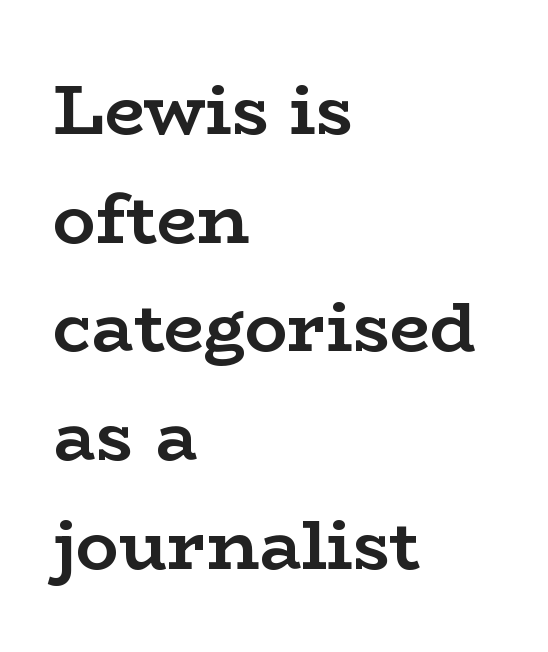
These lines keep a tight, regular rhythm from letter to letter. The space between consecutive lines is moderate. Here the designer chose a conventional face with non-uniform glyph widths. This rendering features lettering with no underline.
